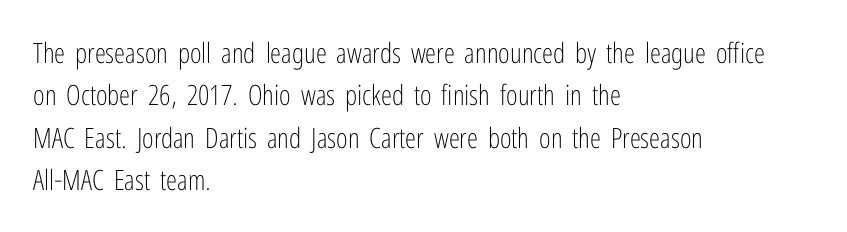
The typesetter chose a ragged-right arrangement here. The rows are spaced the way most documents space them. Rule under the text: the space is simply empty. You could call the tracking neutral — neither tight nor loose. Do the letters lean? They stand straight. This sample has the flowing, uneven cadence of proportional lettering.
